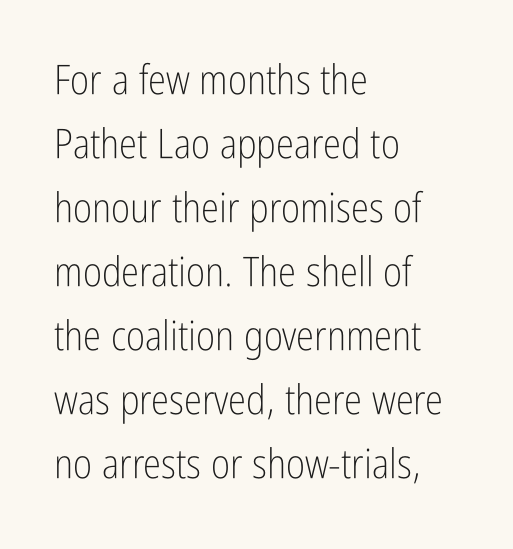
{"serif": "no", "italic": "no", "bold": "no", "weight": "light", "width": "condensed", "stroke_contrast": "low", "x_height": "medium", "monospaced": "no", "underline": "no", "align": "left", "line_spacing": "normal", "line_spacing_ratio": 1.56, "letter_spacing": "normal", "letter_spacing_em": 0.0, "glyph_px": 41}
